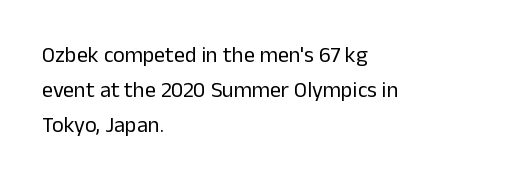
Q: Is the text bold? A: No.
Q: Is the text italic (slanted)? A: No, it is upright.
Q: Is the text underlined? A: No.
Q: How is the paragraph aligned? A: Left-aligned.
Q: Is the spacing between letters normal or unusually wide? A: Normal.
Q: Is the spacing between lines tight, normal or loose? A: Normal.
